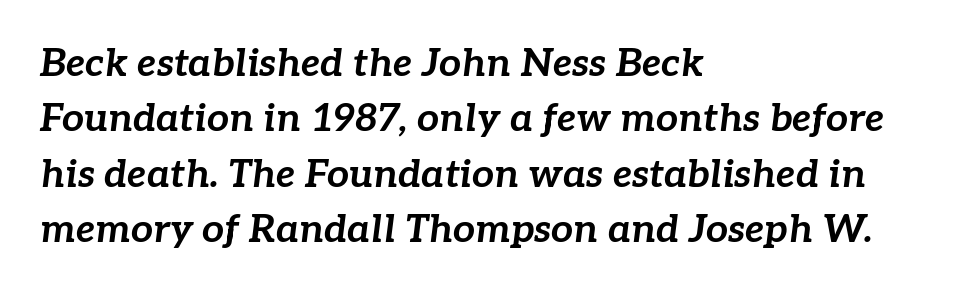
Q: Is the text bold? A: Yes.
Q: Is the text italic (slanted)? A: Yes, it leans right by about 7 degrees.
Q: Is the text underlined? A: No.
Q: How is the paragraph aligned? A: Left-aligned.
Q: Is the spacing between letters normal or unusually wide? A: Normal.
Q: Is the spacing between lines tight, normal or loose? A: Normal.
Q: Width (condensed, normal, or wide)? A: Normal.
Q: Stroke contrast? A: Low.
Q: x-height? A: Medium.
Q: Monospaced? A: No.
